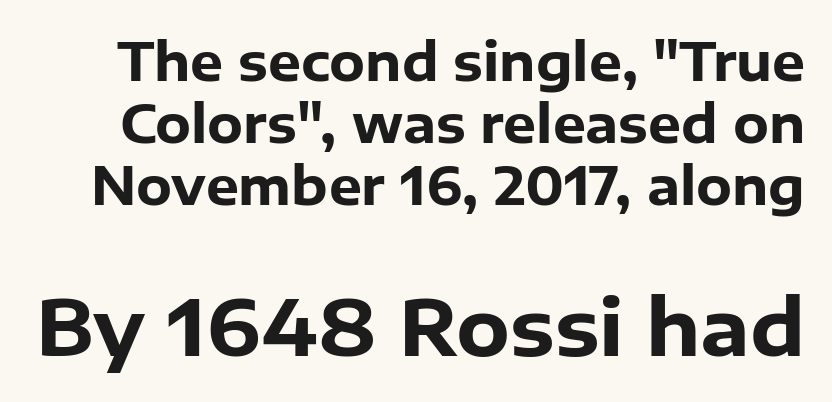
The image shows 78 px heavy sans-serif type, upright; set line spacing 1.19x, normal letter spacing, not underlined; the second (bottom) block is 1.5x larger; low stroke contrast and a medium x-height.
